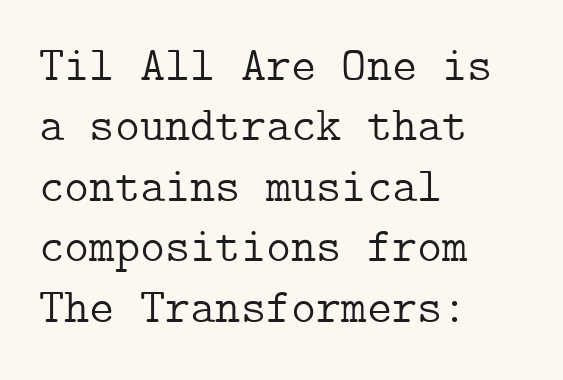
{"serif": "yes", "italic": "no", "bold": "no", "weight": "light", "width": "normal", "stroke_contrast": "low", "x_height": "medium", "underline": "no", "align": "left", "line_spacing": "normal", "line_spacing_ratio": 1.26, "letter_spacing": "normal", "letter_spacing_em": 0.0, "glyph_px": 48}
